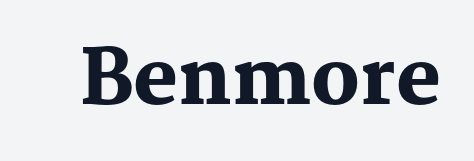
The face used here is rendered with its standard letterfit. No italicization has been applied; the sample stays upright. Proportional: the letters do not fall into vertical columns. Bare-footed words on every line. The face used here is seriffed, in the tradition of book romans. Look at the stroke-to-counter ratio: heavy, a bold.
